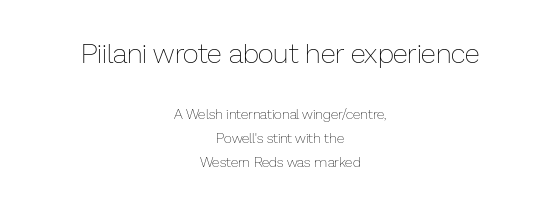
{"italic": "no", "bold": "no", "weight": "thin", "width": "normal", "stroke_contrast": "low", "x_height": "medium", "monospaced": "no", "underline": "no", "align": "center", "line_spacing": "normal", "line_spacing_ratio": 1.7, "letter_spacing": "normal", "letter_spacing_em": 0.0, "larger_block": "first", "size_ratio": 2.0, "glyph_px": 28}
